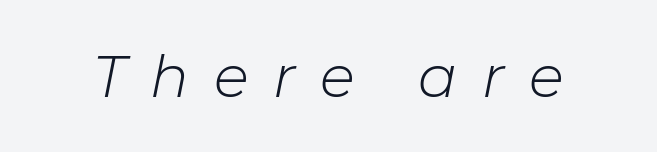
{"italic": "yes", "lean": "right", "slant_degrees": 11, "bold": "no", "weight": "light", "width": "normal", "stroke_contrast": "low", "x_height": "medium", "monospaced": "no", "underline": "no", "letter_spacing": "wide", "letter_spacing_em": 0.42, "glyph_px": 58}
